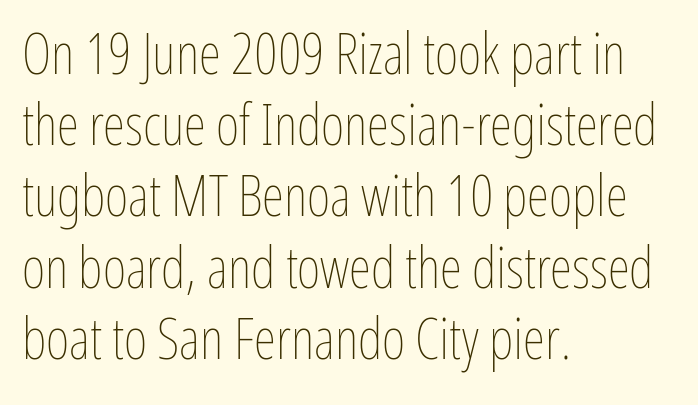
Q: Is the text bold? A: No.
Q: Is the text italic (slanted)? A: No, it is upright.
Q: Is the text underlined? A: No.
Q: How is the paragraph aligned? A: Left-aligned.
Q: Is the spacing between letters normal or unusually wide? A: Normal.
Q: Is the spacing between lines tight, normal or loose? A: Normal.
Q: Width (condensed, normal, or wide)? A: Condensed.
Q: Stroke contrast? A: Low.
Q: x-height? A: Medium.
Q: Monospaced? A: No.
